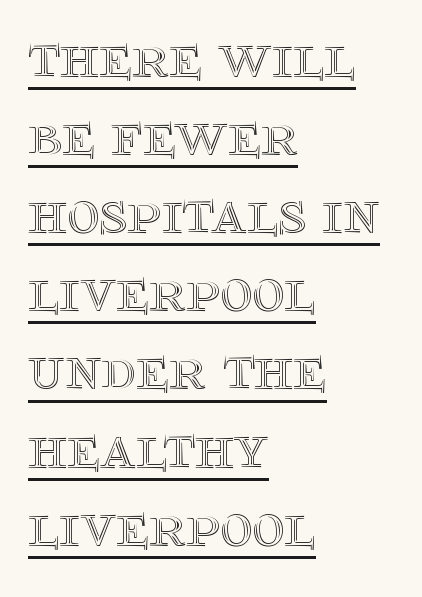
{"italic": "no", "width": "normal", "x_height": "large", "monospaced": "no", "underline": "yes", "align": "left", "line_spacing": "normal", "line_spacing_ratio": 1.26, "letter_spacing": "normal", "letter_spacing_em": 0.0, "glyph_px": 62}
